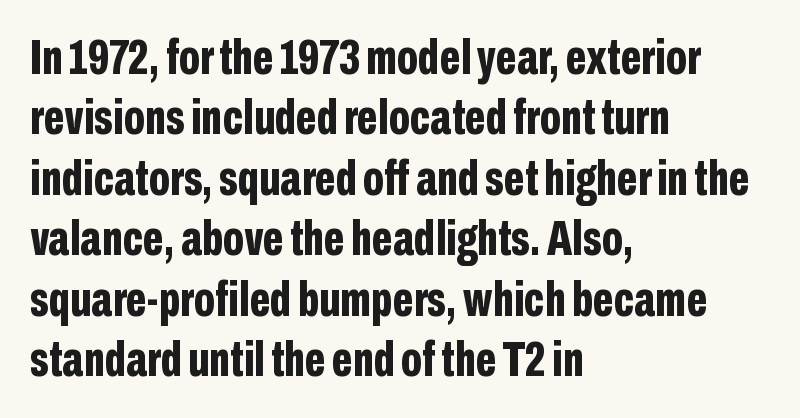
Q: Is the text bold? A: Yes.
Q: Is the text italic (slanted)? A: No, it is upright.
Q: Is the typeface a serif or a sans-serif typeface? A: Sans-serif.
Q: Is the text underlined? A: No.
Q: How is the paragraph aligned? A: Left-aligned.
Q: Is the spacing between letters normal or unusually wide? A: Normal.
Q: Width (condensed, normal, or wide)? A: Condensed.
Q: Stroke contrast? A: Low.
Q: x-height? A: Medium.
Q: Monospaced? A: No.
